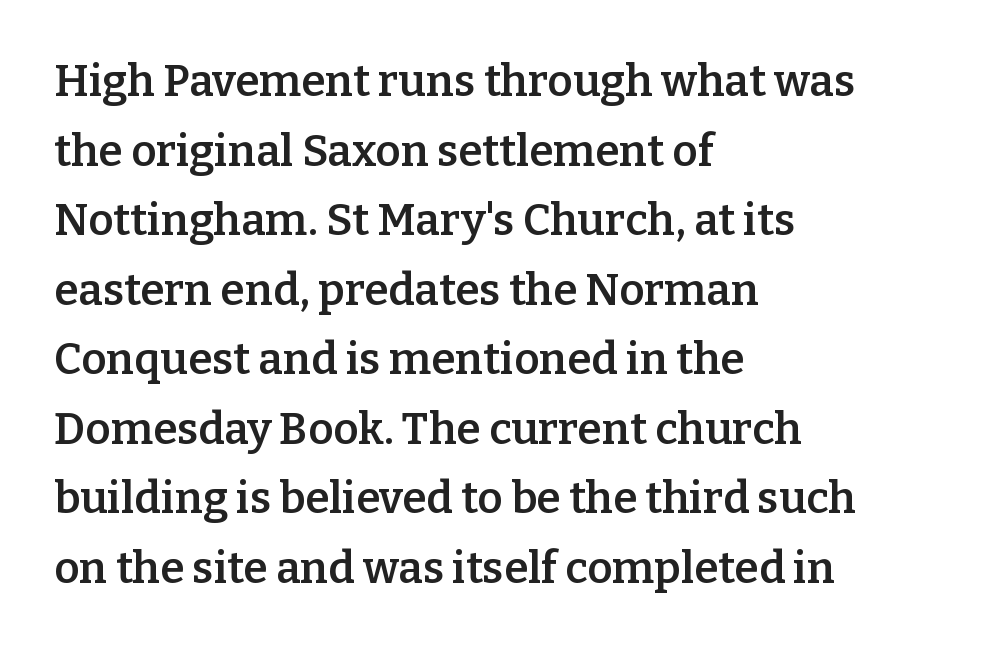
Q: Is the text bold? A: Semi-bold.
Q: Is the text italic (slanted)? A: No, it is upright.
Q: Is the typeface a serif or a sans-serif typeface? A: Serif.
Q: Is the text underlined? A: No.
Q: How is the paragraph aligned? A: Left-aligned.
Q: Is the spacing between letters normal or unusually wide? A: Normal.
Q: Is the spacing between lines tight, normal or loose? A: Normal.
Q: Width (condensed, normal, or wide)? A: Normal.
Q: Stroke contrast? A: Low.
Q: x-height? A: Medium.
Q: Monospaced? A: No.
